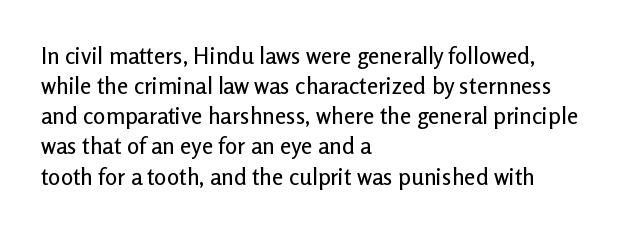
The ragged edge is on the right, which tells us the setting is flush left. What's the leading like? Ordinary, nothing unusual. Posture: straight, roman, zero tilt. The face used here is rendered with its standard letterfit. Letters rest on an invisible, unmarked baseline.
